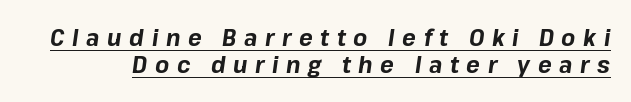
Q: Is the text bold? A: Yes.
Q: Is the text italic (slanted)? A: Yes, it leans right by about 8 degrees.
Q: Is the text underlined? A: Yes.
Q: Is the spacing between letters normal or unusually wide? A: Unusually wide.
